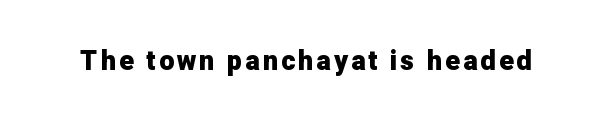
The lettering holds an erect, upright posture throughout. Check the space under the baseline: it is left empty. Does the weight exceed regular? Yes, all the way to bold.
